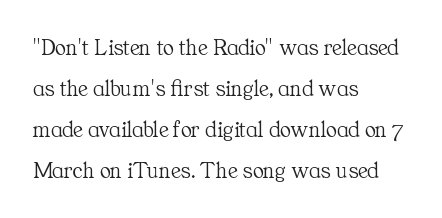
{"italic": "no", "bold": "no", "underline": "no", "align": "left", "line_spacing_ratio": 1.78, "letter_spacing": "normal", "letter_spacing_em": 0.0, "glyph_px": 23}
